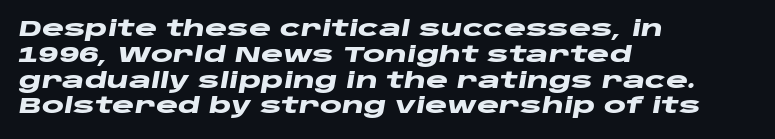
The typesetter chose a ragged-right arrangement here. Observe the ordinary spacing: letters are neighbours, not strangers. Anything drawn beneath the words? Only blank space. The passage shown is emphatically bold. Designer's note — italics engaged.
